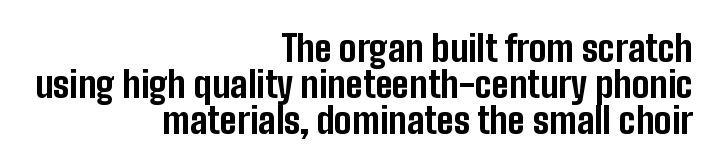
Q: Is the text bold? A: Yes.
Q: Is the text italic (slanted)? A: No, it is upright.
Q: Is the typeface a serif or a sans-serif typeface? A: Sans-serif.
Q: Is the text underlined? A: No.
Q: How is the paragraph aligned? A: Right-aligned.
Q: Is the spacing between letters normal or unusually wide? A: Normal.
Q: Is the spacing between lines tight, normal or loose? A: Tight.
Q: Width (condensed, normal, or wide)? A: Condensed.
Q: Stroke contrast? A: Low.
Q: x-height? A: Medium.
Q: Monospaced? A: No.
